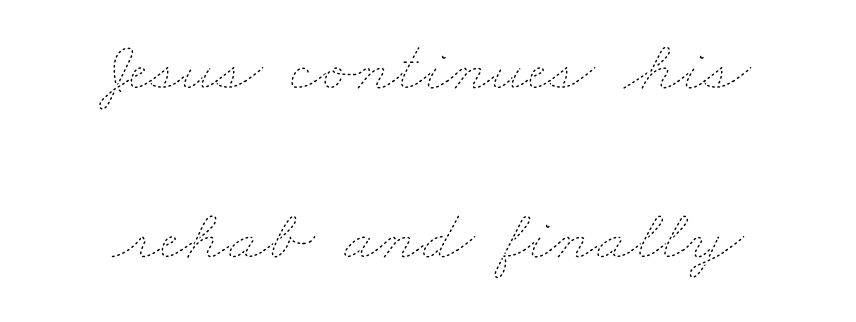
Q: Is the text bold? A: No.
Q: Is the text underlined? A: No.
Q: How is the paragraph aligned? A: Centered.
Q: Is the spacing between letters normal or unusually wide? A: Normal.
Q: Is the spacing between lines tight, normal or loose? A: Loose.
Q: Width (condensed, normal, or wide)? A: Wide.
Q: Stroke contrast? A: Low.
Q: x-height? A: Small.
Q: Monospaced? A: No.
